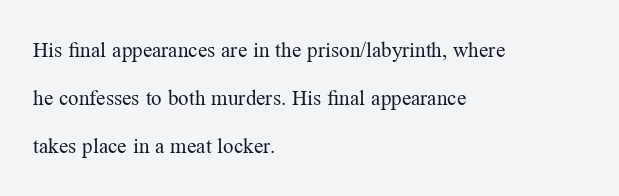
The strokes carry an ordinary text weight at most. Inter-character spacing is left at the font's built-in metrics. Does the lettering tilt? It doesn't — this is upright. Baseline-to-baseline distance is far greater than the letter height. Has an underline been added? It has not.
